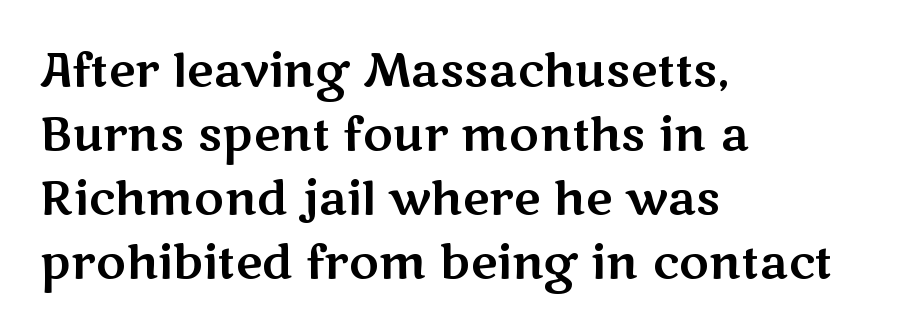
Q: Is the text italic (slanted)? A: No, it is upright.
Q: Is the typeface a serif or a sans-serif typeface? A: Sans-serif.
Q: Is the text underlined? A: No.
Q: How is the paragraph aligned? A: Left-aligned.
Q: Is the spacing between letters normal or unusually wide? A: Normal.
Q: Is the spacing between lines tight, normal or loose? A: Normal.
Q: Width (condensed, normal, or wide)? A: Wide.
Q: Stroke contrast? A: Medium.
Q: x-height? A: Medium.
Q: Monospaced? A: No.
